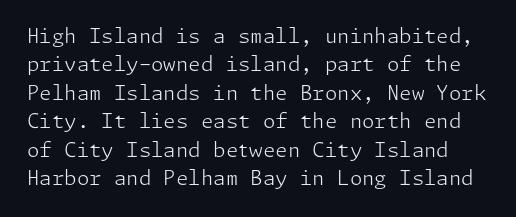
The image shows 20 px text type, upright; set normal line spacing (1.42x), normal letter spacing, not underlined.
